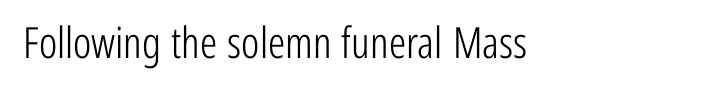
The image shows 43 px light, condensed sans-serif type, upright; set left-aligned, normal letter spacing, not underlined; low stroke contrast and a medium x-height.
